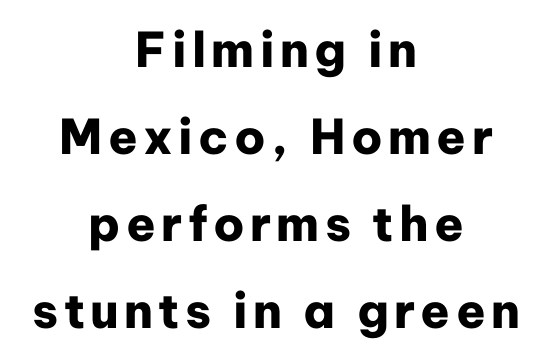
Q: Is the text bold? A: Yes.
Q: Is the text italic (slanted)? A: No, it is upright.
Q: Is the typeface a serif or a sans-serif typeface? A: Sans-serif.
Q: Is the text underlined? A: No.
Q: How is the paragraph aligned? A: Centered.
Q: Width (condensed, normal, or wide)? A: Normal.
Q: Stroke contrast? A: Low.
Q: x-height? A: Medium.
Q: Monospaced? A: No.
